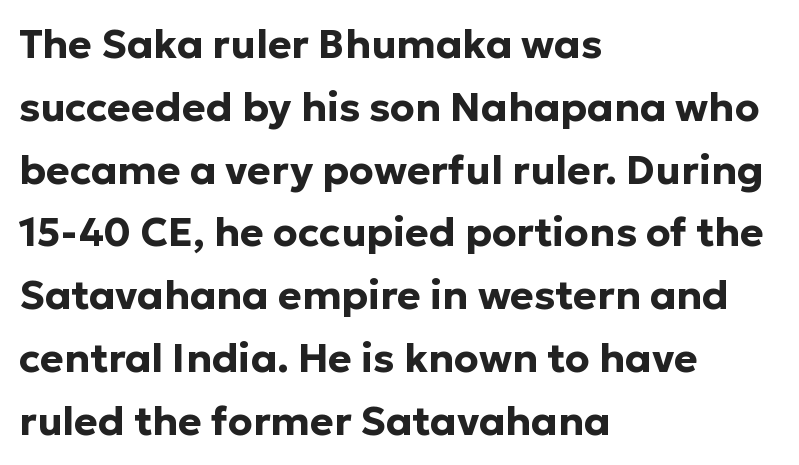
Reading down the block, your eye returns to a fixed left position each line. The glyphs have the mass of a bold cut. The rendering uses a moderate line-height, typical for paragraphs. It's the straight-up-and-down kind of type. Regarding serifs, this sample does without them. Tracking here is standard; glyphs follow each other at the usual distance.
